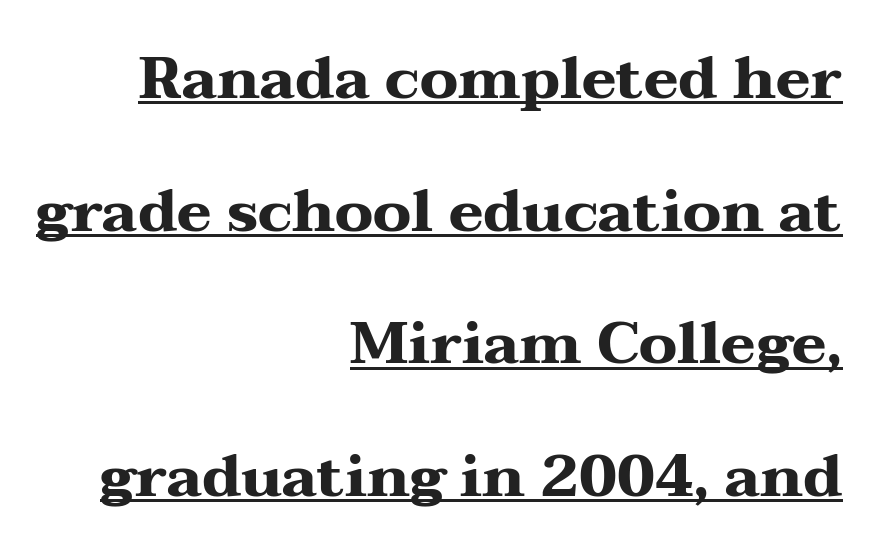
{"serif": "yes", "italic": "no", "bold": "yes", "weight": "heavy", "width": "wide", "stroke_contrast": "medium", "x_height": "medium", "monospaced": "no", "underline": "yes", "align": "right", "line_spacing": "loose", "line_spacing_ratio": 2.25, "letter_spacing": "normal", "letter_spacing_em": 0.0, "glyph_px": 59}
